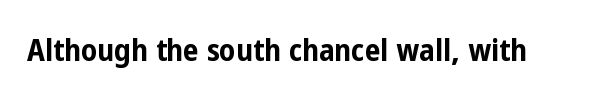
The image shows 31 px bold, condensed sans-serif type, upright; set normal letter spacing, not underlined; low stroke contrast and a medium x-height.
